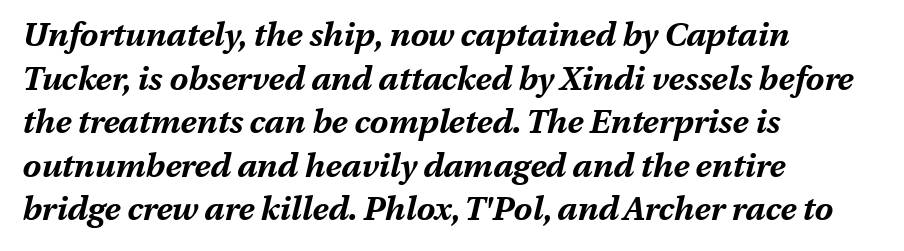
{"italic": "yes", "lean": "right", "slant_degrees": 13, "bold": "yes", "weight": "bold", "width": "normal", "stroke_contrast": "medium", "x_height": "medium", "monospaced": "no", "underline": "no", "align": "left", "line_spacing": "normal", "line_spacing_ratio": 1.32, "letter_spacing": "normal", "letter_spacing_em": 0.0, "glyph_px": 33}
